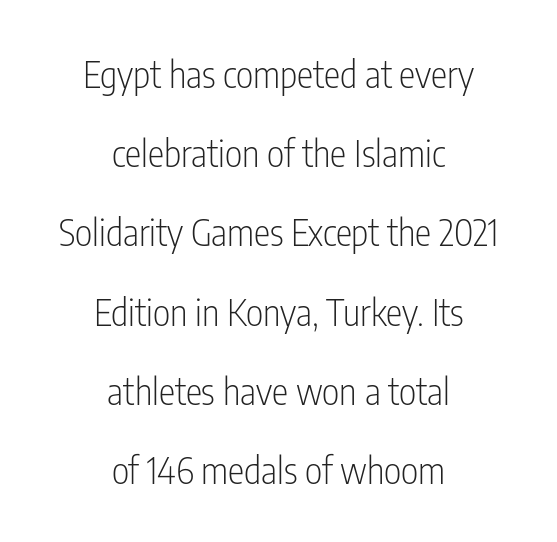
The image shows 37 px light, condensed sans-serif type, upright; set centered, loose line spacing (2.14x), normal letter spacing, not underlined; low stroke contrast and a medium x-height.
